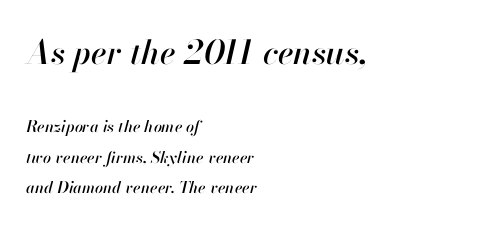
All the whitespace from short lines collects on the right. Block one is the big one; block two sits smaller underneath. The typography opts for an oblique posture over an upright one. Proportional: the letters do not fall into vertical columns. Decoration check: the copy has no underline.
